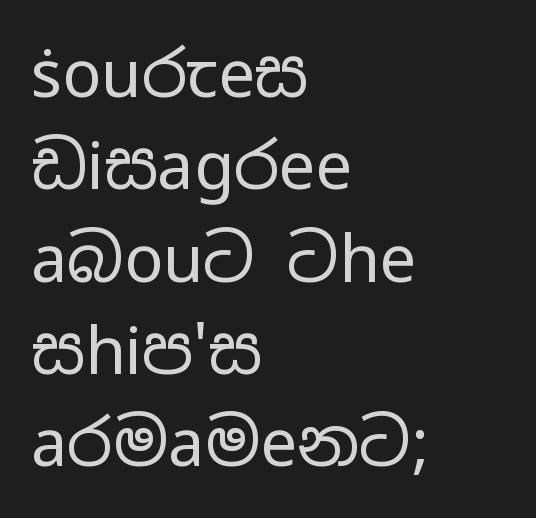
Weight: not bold — regular or lighter. The passage shown is typeset with a sans-serif family. Unlike italic type, these characters show no tilt at all. Line spacing here is normal. Check under the words: just untouched page.
